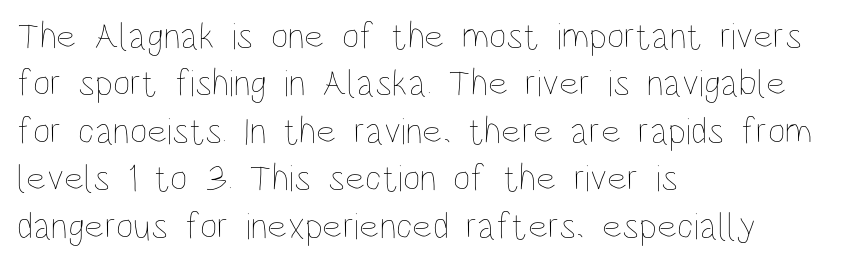
{"italic": "no", "bold": "no", "weight": "thin", "width": "condensed", "stroke_contrast": "low", "x_height": "large", "monospaced": "no", "underline": "no", "align": "left", "line_spacing": "normal", "line_spacing_ratio": 1.25, "letter_spacing": "normal", "letter_spacing_em": 0.0, "glyph_px": 38}
